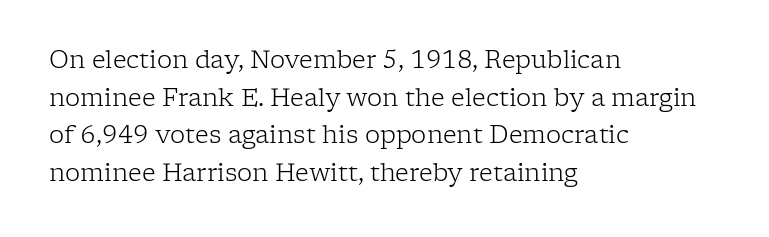
The setting favours the left margin, as ordinary paragraphs usually do. The face looks like a standard text weight, possibly lighter. Each row of text sits above clean, open space. Posture: straight, roman, zero tilt.
